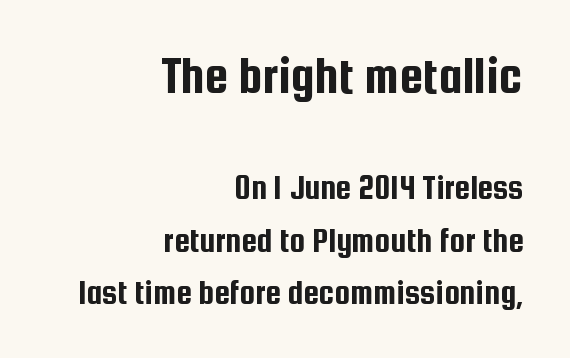
Vertically, the passage feels balanced, rows spaced as you'd expect. This sample uses plain, unmodified letter spacing. A typesetter would call this proportional, since set widths differ per character. The rendering shows plain stroke endings on the letterforms — a sans-serif design.
